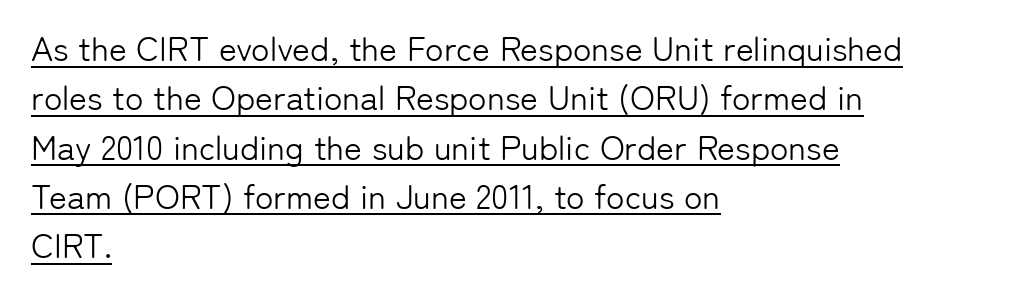
{"serif": "no", "italic": "no", "bold": "no", "weight": "light", "width": "normal", "stroke_contrast": "low", "x_height": "medium", "monospaced": "no", "underline": "yes", "align": "left", "line_spacing": "normal", "line_spacing_ratio": 1.45, "letter_spacing": "normal", "letter_spacing_em": 0.0, "glyph_px": 34}
